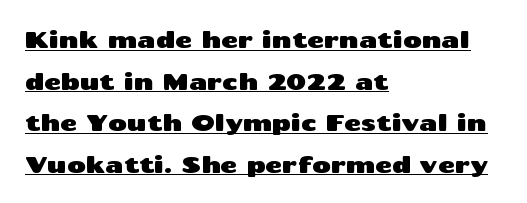
Q: Is the text italic (slanted)? A: No, it is upright.
Q: Is the text underlined? A: Yes.
Q: How is the paragraph aligned? A: Left-aligned.
Q: Is the spacing between letters normal or unusually wide? A: Normal.
